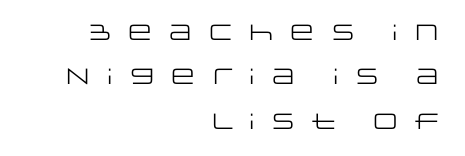
{"italic": "no", "bold": "no", "underline": "no", "align": "right", "line_spacing": "loose", "line_spacing_ratio": 2.02, "letter_spacing": "wide", "letter_spacing_em": 0.35, "glyph_px": 22}
